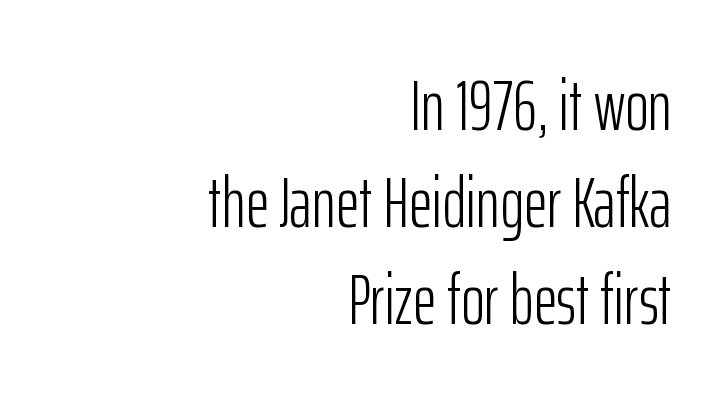
Q: Is the text bold? A: No.
Q: Is the text italic (slanted)? A: No, it is upright.
Q: Is the typeface a serif or a sans-serif typeface? A: Sans-serif.
Q: Is the text underlined? A: No.
Q: How is the paragraph aligned? A: Right-aligned.
Q: Is the spacing between letters normal or unusually wide? A: Normal.
Q: Is the spacing between lines tight, normal or loose? A: Normal.
Q: Width (condensed, normal, or wide)? A: Condensed.
Q: Stroke contrast? A: Low.
Q: x-height? A: Medium.
Q: Monospaced? A: No.
